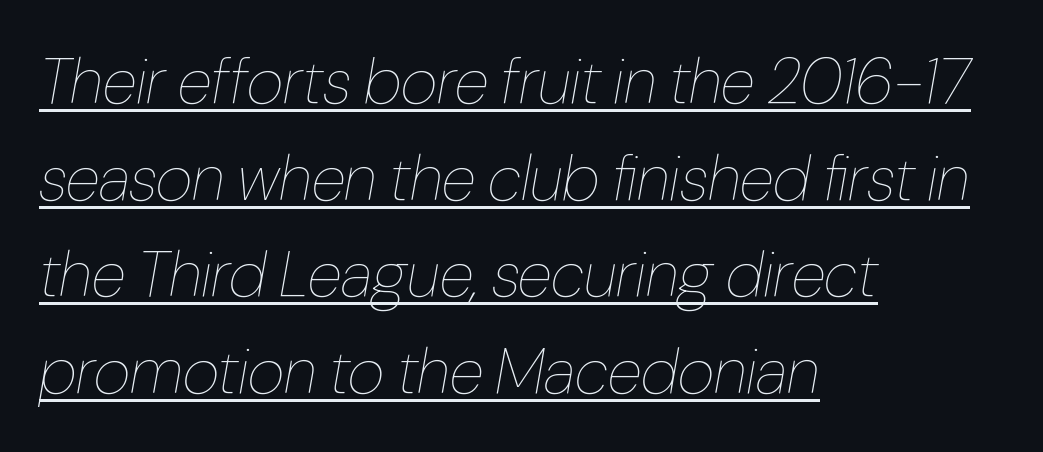
Q: Is the text bold? A: No.
Q: Is the text italic (slanted)? A: Yes, it leans right by about 10 degrees.
Q: Is the text underlined? A: Yes.
Q: How is the paragraph aligned? A: Left-aligned.
Q: Is the spacing between letters normal or unusually wide? A: Normal.
Q: Is the spacing between lines tight, normal or loose? A: Normal.
Q: Width (condensed, normal, or wide)? A: Condensed.
Q: Stroke contrast? A: Low.
Q: x-height? A: Medium.
Q: Monospaced? A: No.
